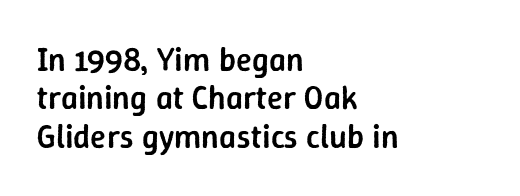
The rendering keeps characters at their native spacing. A typesetter would label this face a sans. The ragged edge is on the right, which tells us the setting is flush left. You could not count columns in this text — the font is proportionally spaced.
